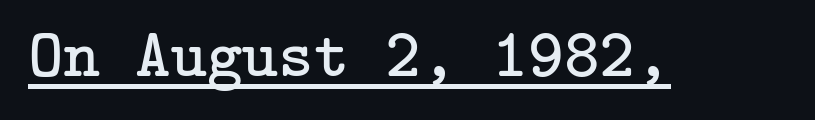
{"serif": "yes", "italic": "no", "bold": "no", "weight": "regular", "width": "normal", "stroke_contrast": "low", "x_height": "medium", "underline": "yes", "letter_spacing": "normal", "letter_spacing_em": 0.0, "glyph_px": 68}
